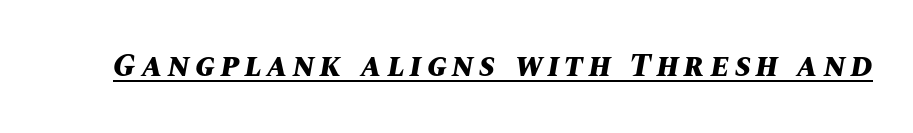
The image shows 33 px bold type, italic (leaning right); set underlined; medium stroke contrast and a large x-height.
